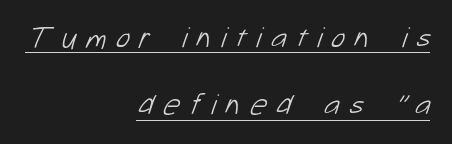
The image shows 30 px light sans-serif type; set right-aligned, loose line spacing (2.25x), unusually wide letter spacing (+0.31 em), underlined; low stroke contrast and a medium x-height.
